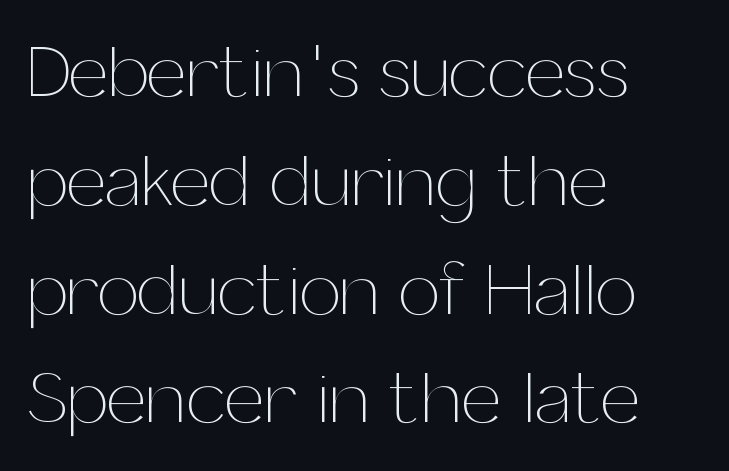
The image shows 74 px thin type, upright; set left-aligned, normal line spacing (1.47x), normal letter spacing, not underlined; medium stroke contrast and a medium x-height.
